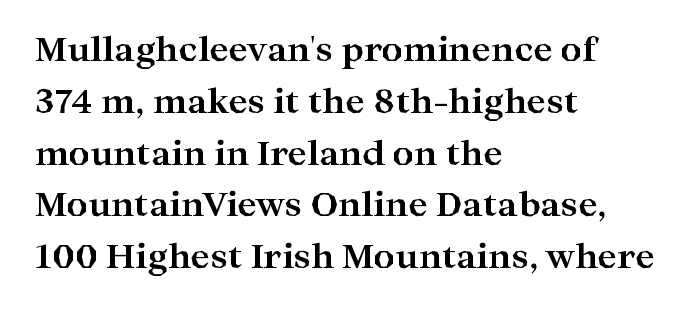
The image shows 33 px bold, wide serif type, upright; set left-aligned, normal line spacing (1.57x), normal letter spacing, not underlined; high stroke contrast and a medium x-height.
